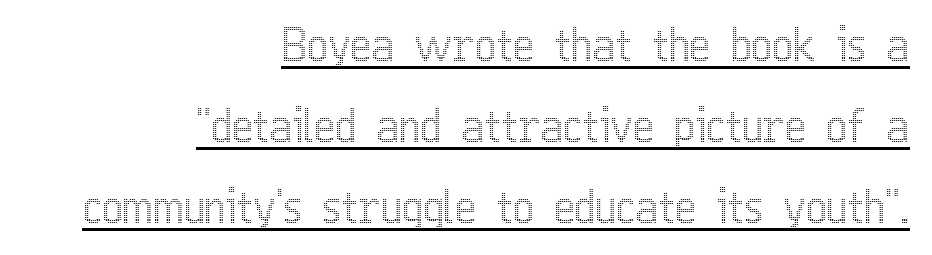
{"italic": "no", "width": "condensed", "x_height": "medium", "monospaced": "no", "underline": "yes", "align": "right", "line_spacing_ratio": 1.8, "letter_spacing": "normal", "letter_spacing_em": 0.0, "glyph_px": 45}
